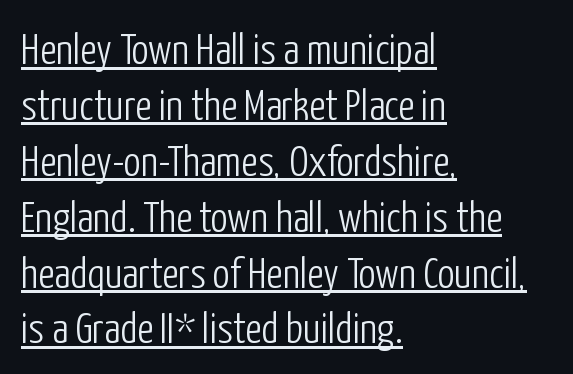
The image shows 43 px light, condensed sans-serif type, upright; set left-aligned, normal line spacing (1.3x), normal letter spacing, underlined; low stroke contrast and a medium x-height.
